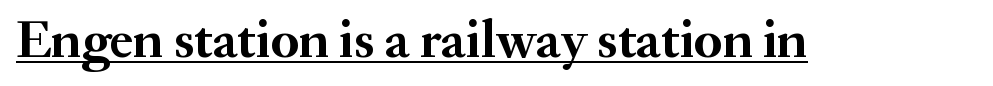
A typesetter would call this zero additional tracking. Tall strokes in this sample are plumb rather than angled. Each line of the rendering has a horizontal stroke beneath the glyphs. The characters look thick and weighty, a clear bold. Proportional: the letters do not fall into vertical columns.
